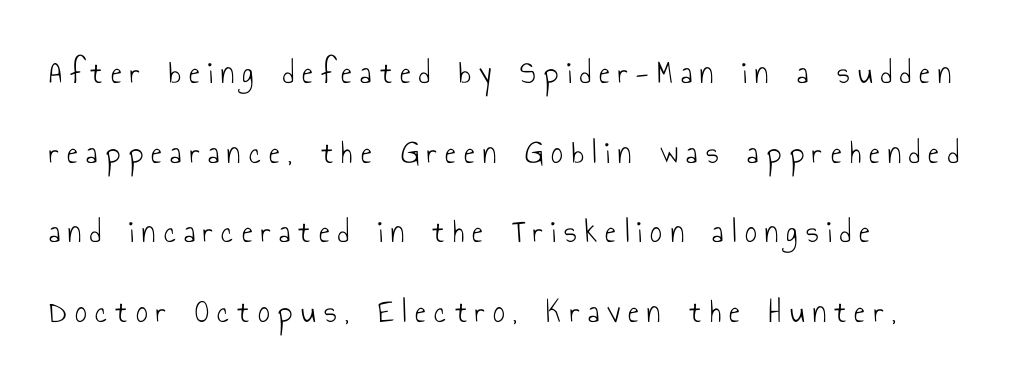
{"serif": "no", "italic": "no", "bold": "no", "weight": "light", "width": "condensed", "stroke_contrast": "low", "x_height": "small", "monospaced": "no", "underline": "no", "align": "left", "line_spacing": "loose", "line_spacing_ratio": 2.41, "letter_spacing": "wide", "letter_spacing_em": 0.25, "glyph_px": 33}
